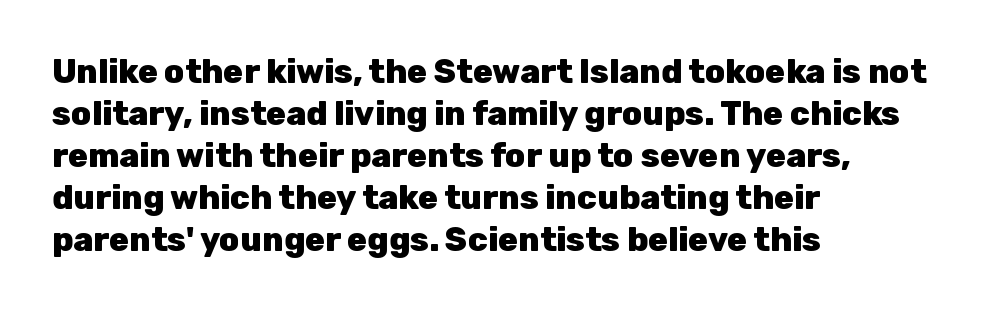
{"serif": "no", "italic": "no", "bold": "yes", "weight": "heavy", "width": "normal", "stroke_contrast": "low", "x_height": "medium", "monospaced": "no", "underline": "no", "align": "left", "line_spacing": "normal", "line_spacing_ratio": 1.27, "letter_spacing": "normal", "letter_spacing_em": 0.0, "glyph_px": 33}
